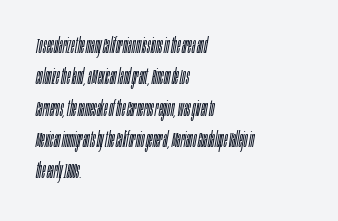
Q: Is the text bold? A: No.
Q: Is the text italic (slanted)? A: Yes, it leans right by about 10 degrees.
Q: Is the text underlined? A: No.
Q: How is the paragraph aligned? A: Left-aligned.
Q: Is the spacing between letters normal or unusually wide? A: Normal.
Q: Is the spacing between lines tight, normal or loose? A: Normal.
